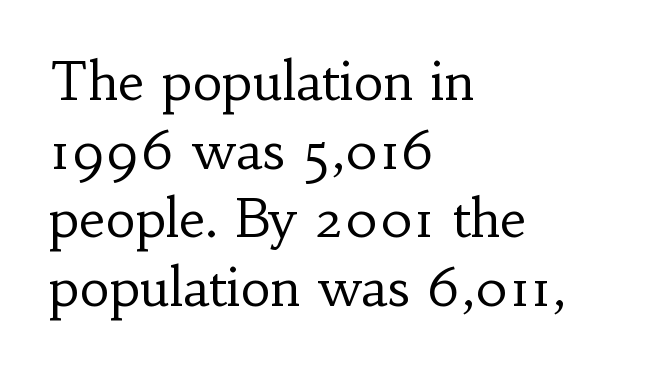
Font category for this specimen: serif. Bare-footed words on every line. Characters remain perfectly vertical along every line. The face used here is rendered with its standard letterfit. You could not count columns in this text — the font is proportionally spaced.
